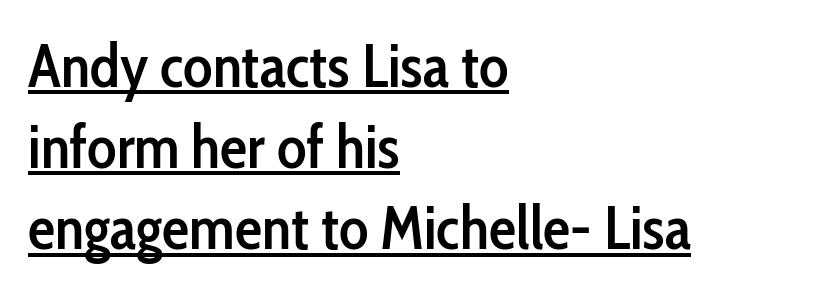
The image shows 61 px semibold, condensed sans-serif type, upright; set left-aligned, normal line spacing (1.33x), normal letter spacing, underlined; low stroke contrast and a medium x-height.
